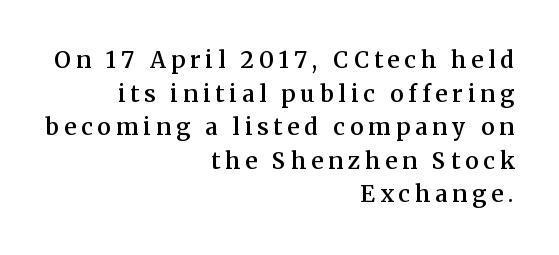
Q: Is the text bold? A: Semi-bold.
Q: Is the text italic (slanted)? A: No, it is upright.
Q: Is the text underlined? A: No.
Q: How is the paragraph aligned? A: Right-aligned.
Q: Is the spacing between letters normal or unusually wide? A: Unusually wide.
Q: Is the spacing between lines tight, normal or loose? A: Normal.
